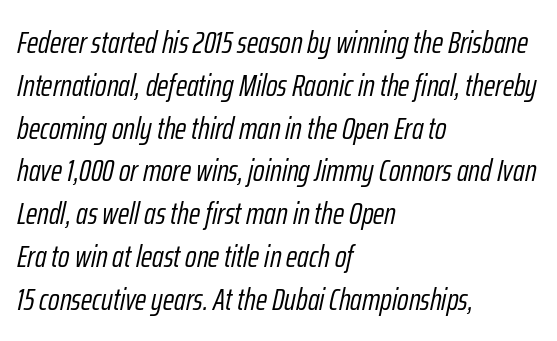
The image shows 31 px light, condensed type, italic (leaning right); set left-aligned, normal line spacing (1.38x), normal letter spacing, not underlined; low stroke contrast and a medium x-height.
